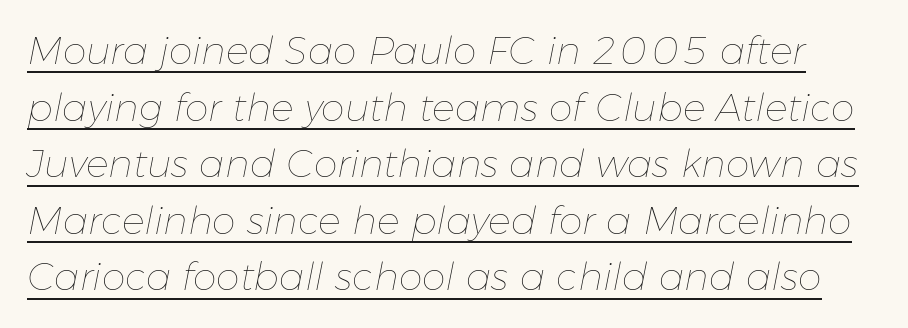
Q: Is the text bold? A: No.
Q: Is the text italic (slanted)? A: Yes, it leans right by about 11 degrees.
Q: Is the text underlined? A: Yes.
Q: Is the spacing between letters normal or unusually wide? A: Normal.
Q: Is the spacing between lines tight, normal or loose? A: Normal.
Q: Width (condensed, normal, or wide)? A: Normal.
Q: Stroke contrast? A: Low.
Q: x-height? A: Medium.
Q: Monospaced? A: No.
